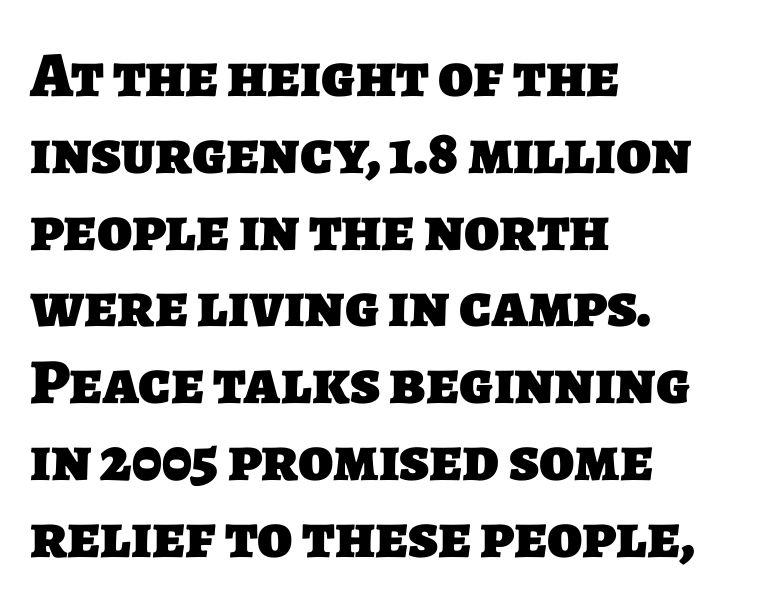
Q: Is the text bold? A: Yes.
Q: Is the typeface a serif or a sans-serif typeface? A: Sans-serif.
Q: Is the text underlined? A: No.
Q: How is the paragraph aligned? A: Left-aligned.
Q: Is the spacing between letters normal or unusually wide? A: Normal.
Q: Width (condensed, normal, or wide)? A: Normal.
Q: Stroke contrast? A: Low.
Q: x-height? A: Large.
Q: Monospaced? A: No.
